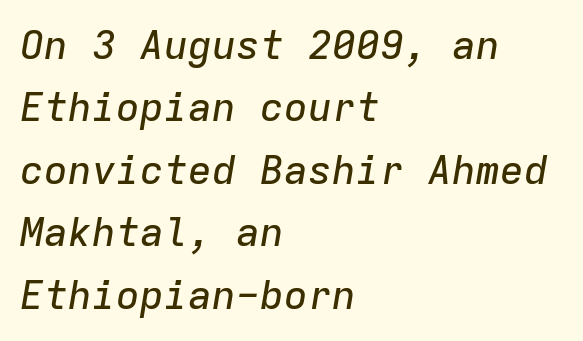
Q: Is the text italic (slanted)? A: Yes, it leans right by about 9 degrees.
Q: Is the text underlined? A: No.
Q: How is the paragraph aligned? A: Left-aligned.
Q: Is the spacing between letters normal or unusually wide? A: Normal.
Q: Is the spacing between lines tight, normal or loose? A: Normal.
Q: Width (condensed, normal, or wide)? A: Normal.
Q: Stroke contrast? A: Low.
Q: x-height? A: Medium.
Q: Monospaced? A: Yes.
